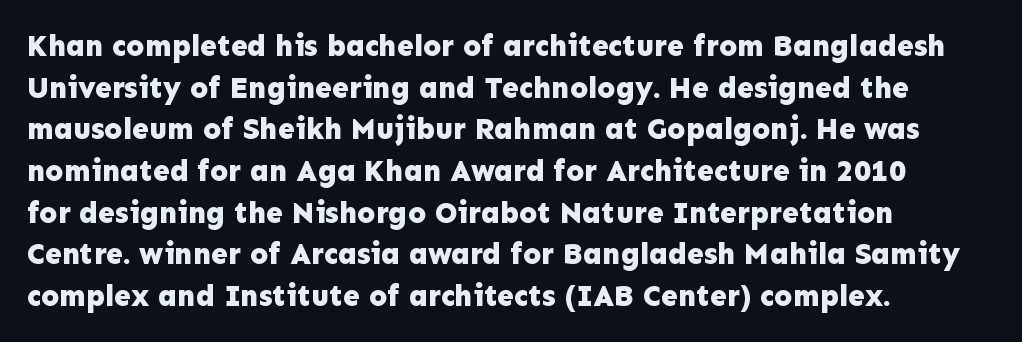
Just letters on the line, the space beneath them empty. Notice how descenders clear the ascenders below comfortably — that's standard leading. Nobody touched the tracking dial on this one. If you drew a line through each stem, it would be perfectly vertical. Serifs: no, the terminals of the letterforms are clean.
